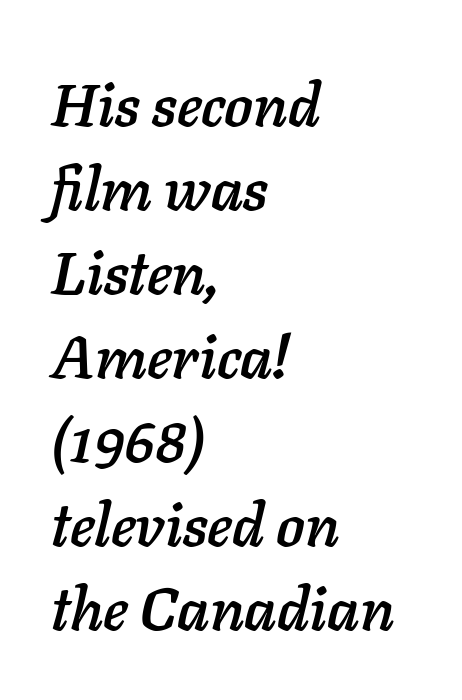
Short note: letters normally spaced. Underline: absent. The rag falls on the right side of this text block. The face used here is proportionally spaced, like ordinary book or web type. Slanted lettering throughout.
